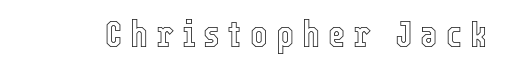
The image shows 37 px condensed type, upright; set unusually wide letter spacing (+0.22 em), not underlined; a medium x-height.
